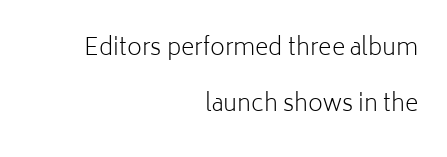
The image shows 23 px text type, upright; set right-aligned, loose line spacing (2.45x), normal letter spacing, not underlined.
